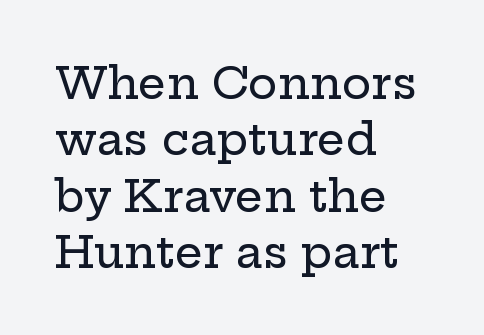
The image shows 44 px wide serif type, upright; set left-aligned, normal line spacing (1.28x), normal letter spacing, not underlined; low stroke contrast and a medium x-height.
